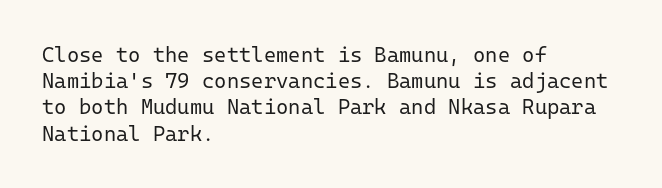
Does extra space separate the letters? No, they use regular spacing. Layout note: lines flush left. The area under the type is left untouched. This reads as an unemphasized weight, regular at the heaviest. This is roman type, the default non-slanted kind. Vertical spacing — default.
